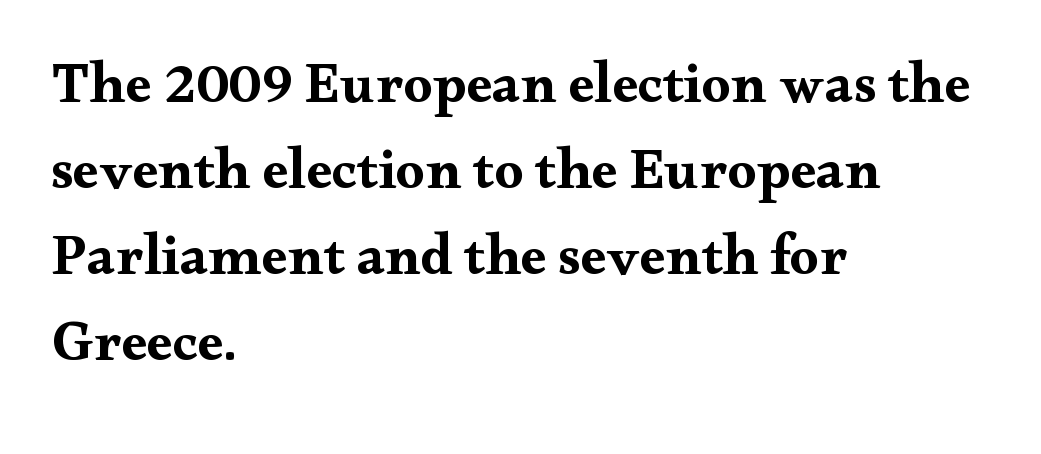
A classic flush-left, rag-right setting is used for this passage. No word sits above an underline. Rendered with straight, roman letterforms. Quick note: interline space is typical. The line texture is even and compact thanks to regular tracking. The rendering uses natural spacing where letterforms have individual widths.
